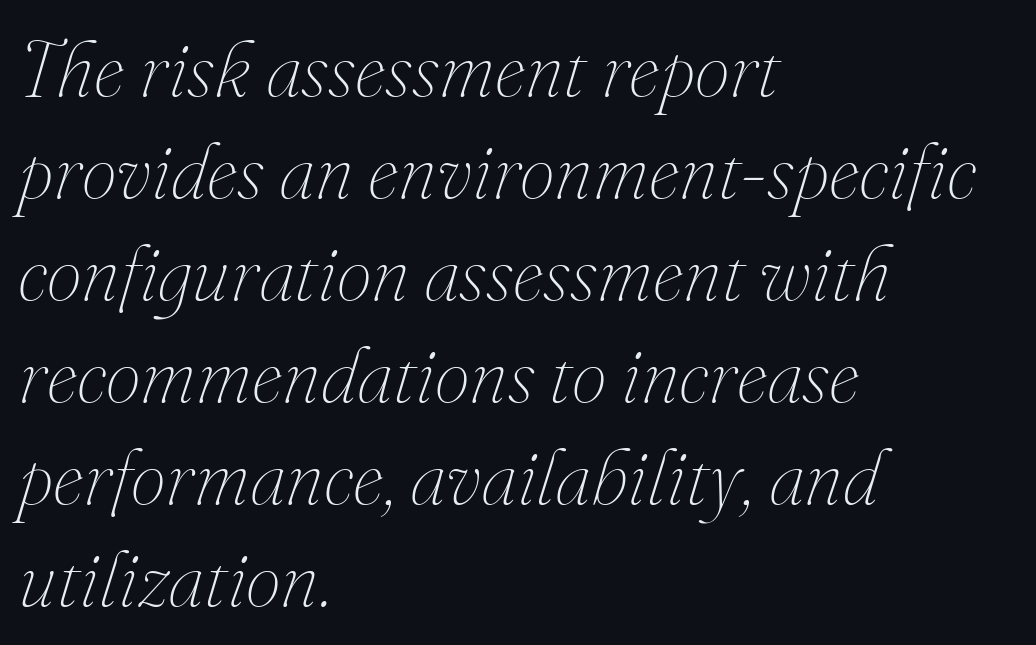
The image shows 79 px thin type, italic (leaning right); set left-aligned, normal line spacing (1.29x), normal letter spacing, not underlined; medium stroke contrast and a small x-height.
